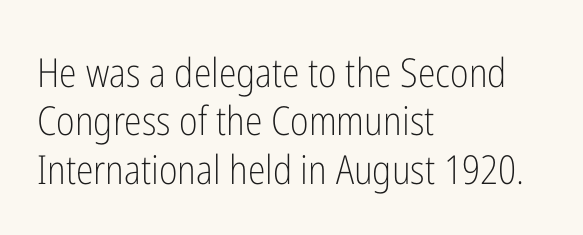
The image shows 40 px light, condensed sans-serif type, upright; set left-aligned, line spacing 1.21x, normal letter spacing, not underlined; low stroke contrast and a medium x-height.
